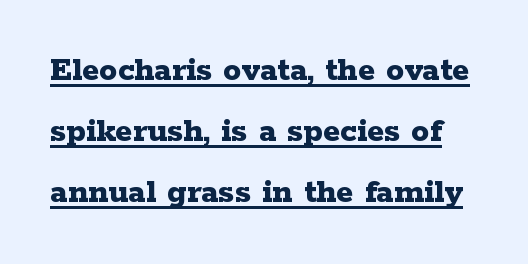
Q: Is the text bold? A: Yes.
Q: Is the text italic (slanted)? A: No, it is upright.
Q: Is the typeface a serif or a sans-serif typeface? A: Serif.
Q: Is the text underlined? A: Yes.
Q: Is the spacing between letters normal or unusually wide? A: Normal.
Q: Is the spacing between lines tight, normal or loose? A: Normal.
Q: Width (condensed, normal, or wide)? A: Wide.
Q: Stroke contrast? A: Low.
Q: x-height? A: Medium.
Q: Monospaced? A: No.
